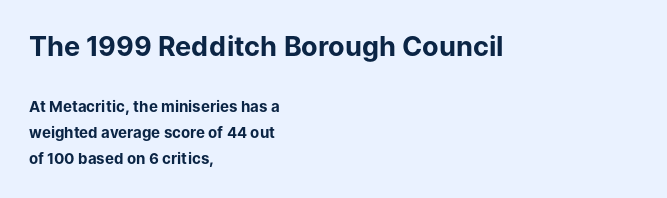
{"italic": "no", "bold": "yes", "underline": "no", "align": "left", "line_spacing_ratio": 1.73, "letter_spacing": "normal", "letter_spacing_em": 0.0, "larger_block": "first", "size_ratio": 1.8, "glyph_px": 27}
